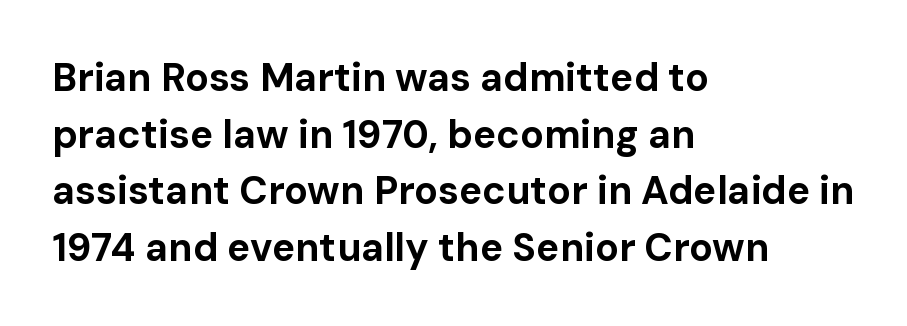
Q: Is the text bold? A: Yes.
Q: Is the text italic (slanted)? A: No, it is upright.
Q: Is the typeface a serif or a sans-serif typeface? A: Sans-serif.
Q: Is the text underlined? A: No.
Q: How is the paragraph aligned? A: Left-aligned.
Q: Is the spacing between letters normal or unusually wide? A: Normal.
Q: Is the spacing between lines tight, normal or loose? A: Normal.
Q: Width (condensed, normal, or wide)? A: Normal.
Q: Stroke contrast? A: Low.
Q: x-height? A: Medium.
Q: Monospaced? A: No.
